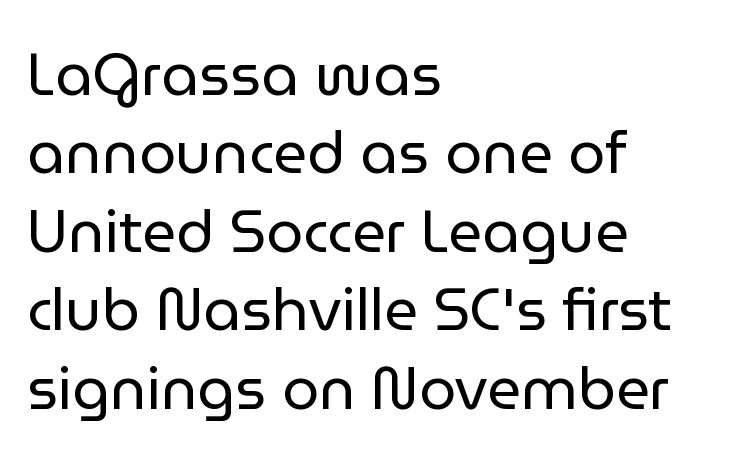
The image shows 59 px regular-weight sans-serif type, upright; set left-aligned, normal line spacing (1.33x), normal letter spacing, not underlined; low stroke contrast and a medium x-height.
